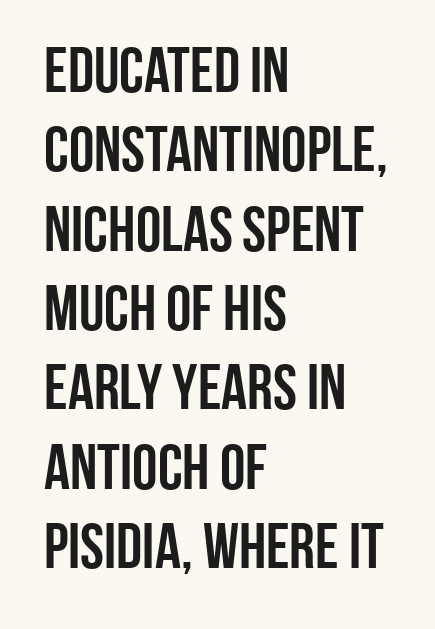
Q: Is the text italic (slanted)? A: No, it is upright.
Q: Is the typeface a serif or a sans-serif typeface? A: Sans-serif.
Q: Is the text underlined? A: No.
Q: How is the paragraph aligned? A: Left-aligned.
Q: Is the spacing between letters normal or unusually wide? A: Normal.
Q: Width (condensed, normal, or wide)? A: Condensed.
Q: Stroke contrast? A: Low.
Q: x-height? A: Large.
Q: Monospaced? A: No.
